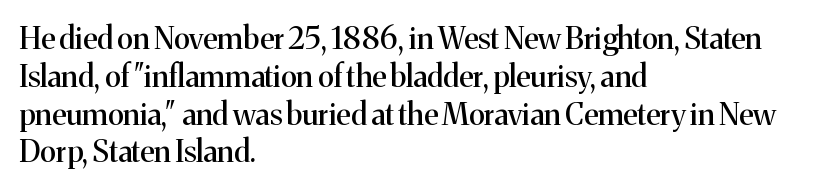
The image shows 30 px serif type, upright; set left-aligned, normal line spacing (1.26x), normal letter spacing, not underlined; medium stroke contrast and a medium x-height.
